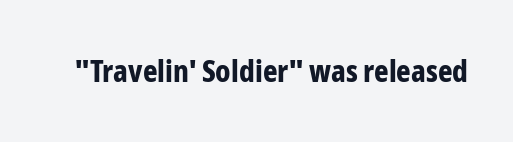
Proportional: the letters do not fall into vertical columns. Anything drawn beneath the words? Only blank space. Ordinary non-slanted type is in use. In terms of weight, the rendering is a true, heavy bold.
